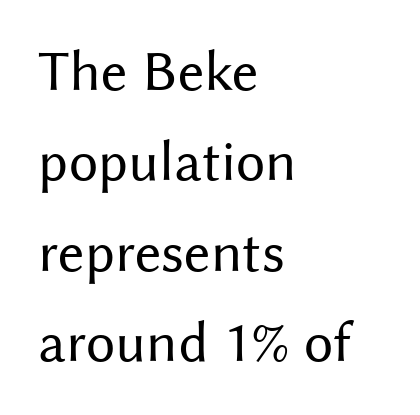
Q: Is the text bold? A: No.
Q: Is the text italic (slanted)? A: No, it is upright.
Q: Is the typeface a serif or a sans-serif typeface? A: Sans-serif.
Q: Is the text underlined? A: No.
Q: How is the paragraph aligned? A: Left-aligned.
Q: Is the spacing between letters normal or unusually wide? A: Normal.
Q: Is the spacing between lines tight, normal or loose? A: Normal.
Q: Width (condensed, normal, or wide)? A: Normal.
Q: Stroke contrast? A: Medium.
Q: x-height? A: Medium.
Q: Monospaced? A: No.
